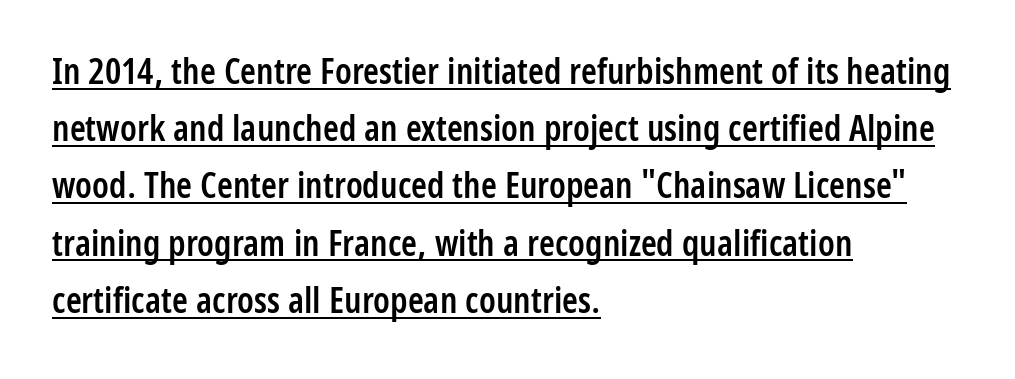
The image shows 36 px semibold, condensed sans-serif type, upright; set left-aligned, normal line spacing (1.59x), normal letter spacing, underlined; low stroke contrast and a medium x-height.
